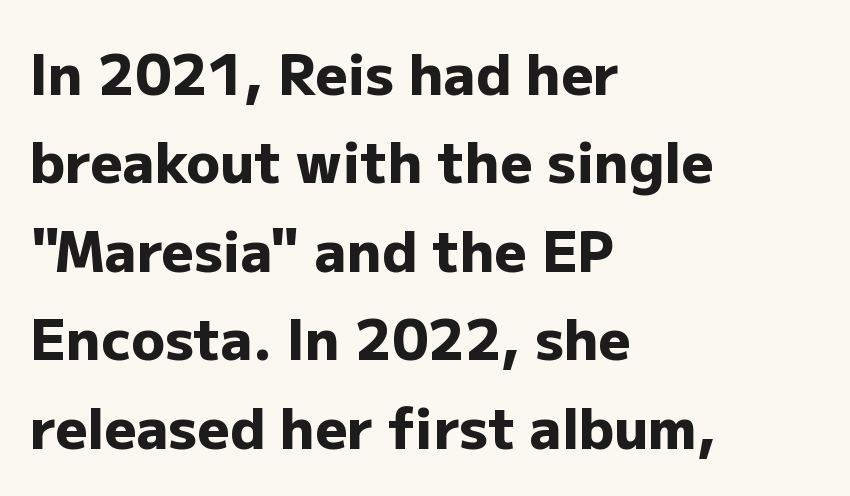
{"serif": "no", "italic": "no", "bold": "yes", "weight": "heavy", "width": "normal", "stroke_contrast": "low", "x_height": "medium", "monospaced": "no", "underline": "no", "align": "left", "line_spacing": "normal", "line_spacing_ratio": 1.58, "letter_spacing": "normal", "letter_spacing_em": 0.0, "glyph_px": 56}
